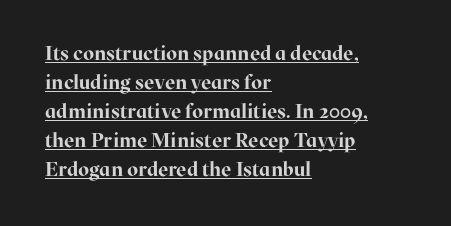
The image shows 20 px bold type, upright; set left-aligned, normal line spacing (1.45x), normal letter spacing, underlined.
